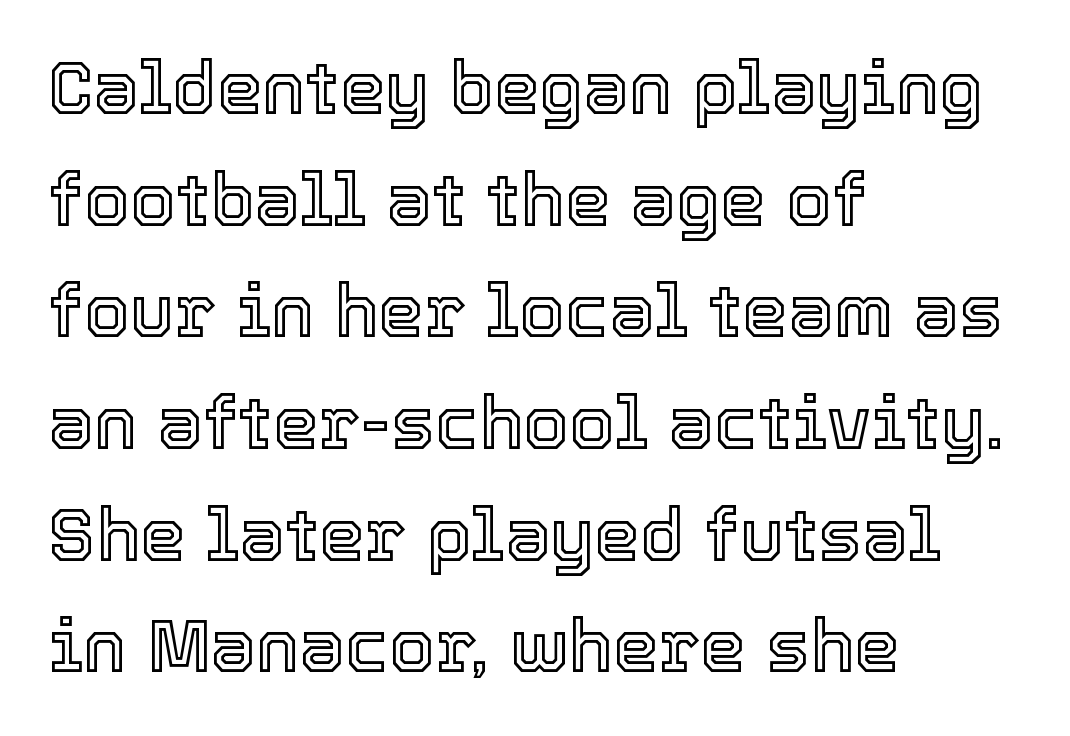
{"italic": "no", "width": "normal", "x_height": "medium", "monospaced": "no", "underline": "no", "align": "left", "line_spacing": "normal", "line_spacing_ratio": 1.53, "letter_spacing": "normal", "letter_spacing_em": 0.0, "glyph_px": 73}
